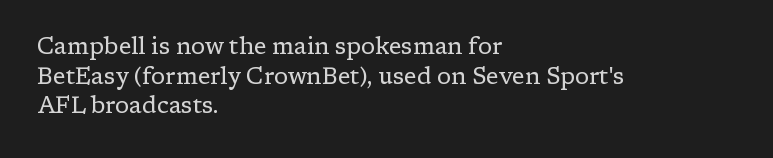
The image shows 23 px text type, upright; set left-aligned, normal line spacing (1.29x), normal letter spacing, not underlined.
